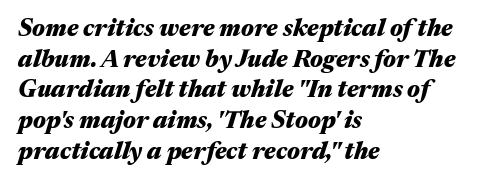
Check under the words: just untouched page. A typesetter would mark this as italic. Leftover space on each line is placed entirely after the last word. The characters look thick and weighty, a clear bold. The passage shown stacks its lines at a standard gap. Honestly, the letter spacing is just normal — you wouldn't notice it.
